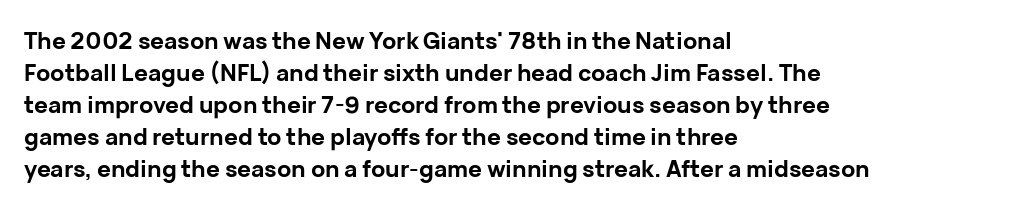
Compared with typical paragraphs, the rows here are spaced about the same. In terms of posture, this sample is upright. You'd pick this weight for a headline — it's a proper bold. Typeset ragged right — the left edge is the straight one.
